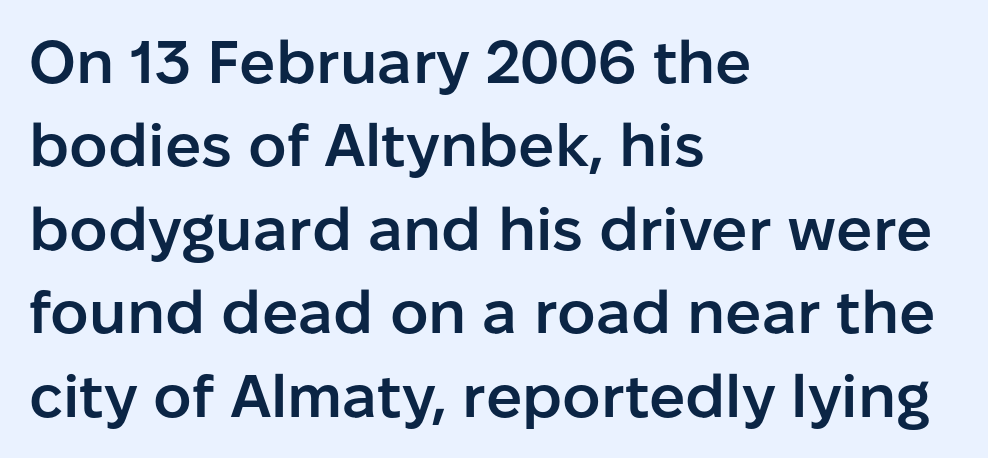
The image shows 60 px semibold sans-serif type, upright; set left-aligned, normal line spacing (1.39x), normal letter spacing, not underlined; low stroke contrast and a medium x-height.
